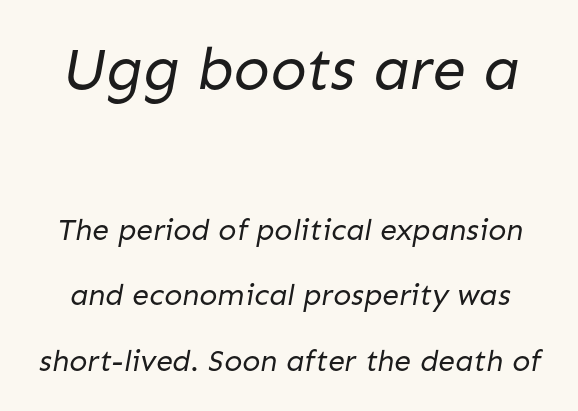
Nothing unusual about the tracking: characters are spaced as the font intends. Is this a sans? Yes — the strokes have no serifs. The characters are drawn with everyday or finer stroke widths. Size contrast runs from large at the top to small at the bottom.
